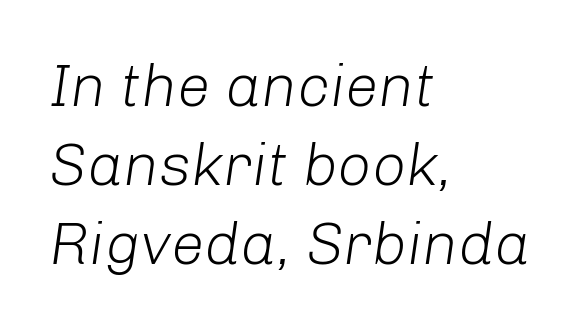
Q: Is the text bold? A: No.
Q: Is the text italic (slanted)? A: Yes, it leans right by about 8 degrees.
Q: Is the text underlined? A: No.
Q: How is the paragraph aligned? A: Left-aligned.
Q: Is the spacing between letters normal or unusually wide? A: Normal.
Q: Is the spacing between lines tight, normal or loose? A: Normal.
Q: Width (condensed, normal, or wide)? A: Normal.
Q: Stroke contrast? A: Low.
Q: x-height? A: Medium.
Q: Monospaced? A: No.
